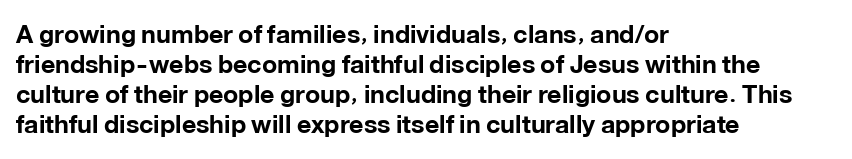
The image shows 25 px bold type, upright; set left-aligned, line spacing 1.2x, normal letter spacing, not underlined.
